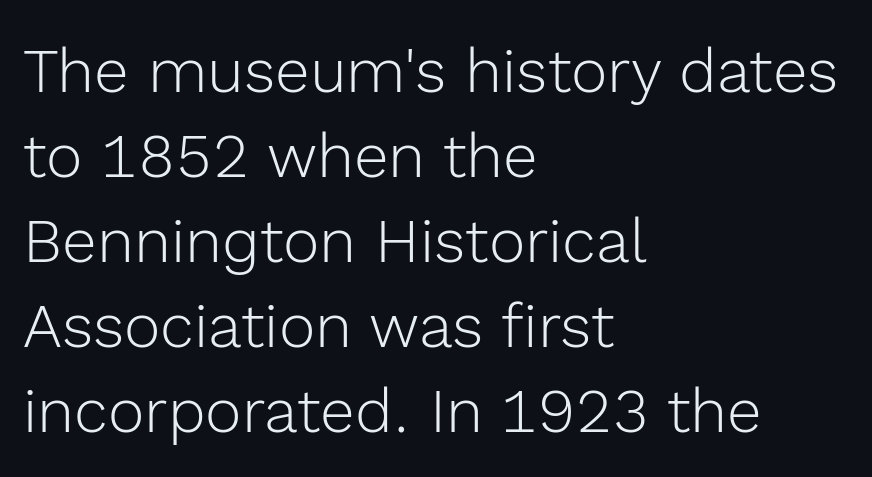
This rendering features lettering with no underline. The letters stand upright; this is a roman face. The characters display no serif detailing; their extremities are plain. Typeset ragged right — the left edge is the straight one. Notice how descenders clear the ascenders below comfortably — that's standard leading.
